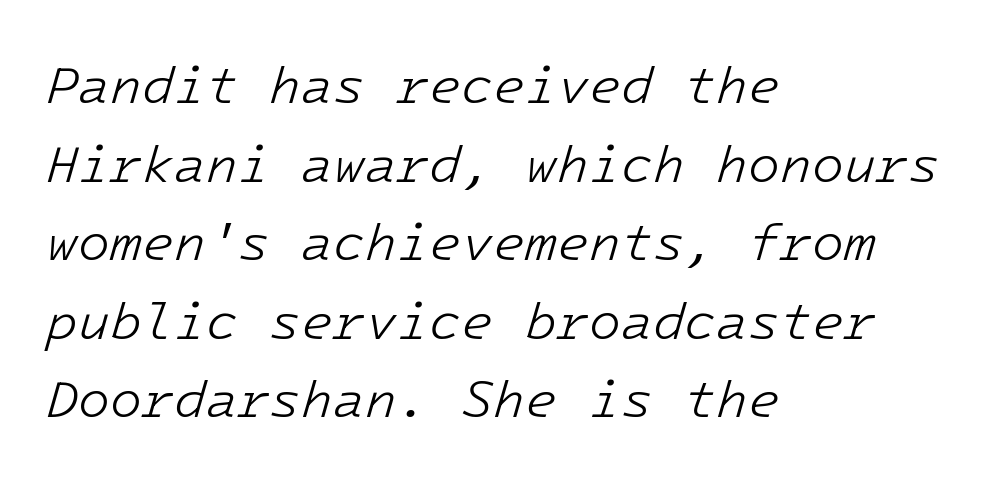
Q: Is the text bold? A: No.
Q: Is the text italic (slanted)? A: Yes, it leans right by about 16 degrees.
Q: Is the text underlined? A: No.
Q: How is the paragraph aligned? A: Left-aligned.
Q: Is the spacing between letters normal or unusually wide? A: Normal.
Q: Is the spacing between lines tight, normal or loose? A: Normal.
Q: Width (condensed, normal, or wide)? A: Normal.
Q: Stroke contrast? A: Low.
Q: x-height? A: Medium.
Q: Monospaced? A: Yes.
